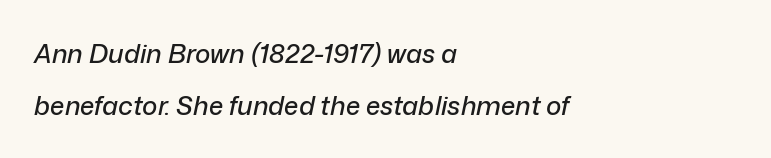
The typesetter chose a ragged-right arrangement here. Plain, unruled lines of type. The line-height multiplier appears high, well above default. The typography opts for an oblique posture over an upright one.
